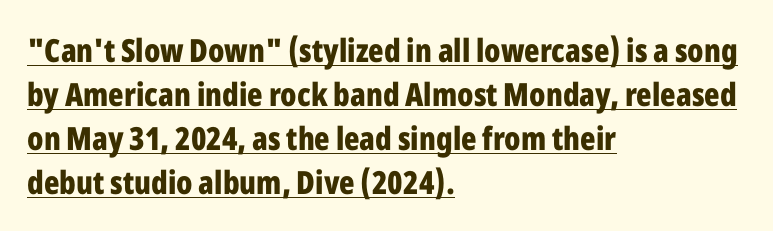
This rendering employs a face without finishing strokes, i.e., a sans-serif. Notice how the passage keeps a crisp vertical edge on the left only. How would I describe the line gaps? Plain and ordinary. Default kerning and tracking; the words read as compact shapes. On the weight axis this lands at bold, roughly 700. Nope, not italic — everything's standing straight.
